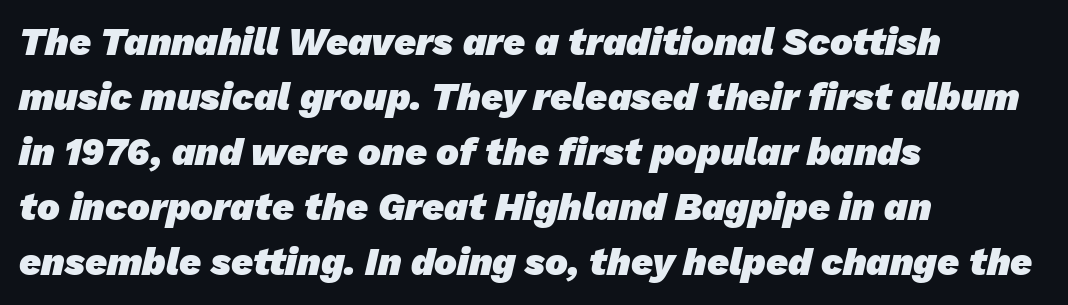
The image shows 38 px heavy sans-serif type; set left-aligned, normal line spacing (1.45x), normal letter spacing, not underlined; low stroke contrast and a medium x-height.
